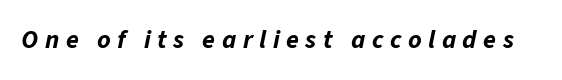
A typesetter would mark this as italic. The glyphs have the mass of a bold cut. The rendering inserts visible extra space after every character. Words float on clear page, feet unadorned.
